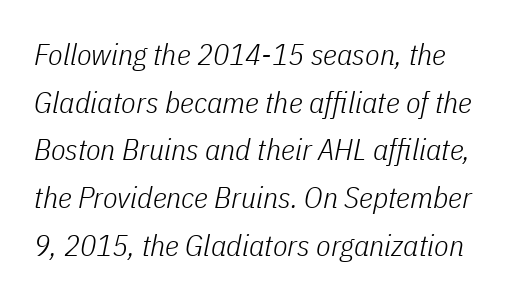
Q: Is the text bold? A: No.
Q: Is the text italic (slanted)? A: Yes, it leans right by about 11 degrees.
Q: Is the text underlined? A: No.
Q: How is the paragraph aligned? A: Left-aligned.
Q: Is the spacing between letters normal or unusually wide? A: Normal.
Q: Is the spacing between lines tight, normal or loose? A: Normal.
Q: Width (condensed, normal, or wide)? A: Condensed.
Q: Stroke contrast? A: Low.
Q: x-height? A: Medium.
Q: Monospaced? A: No.
